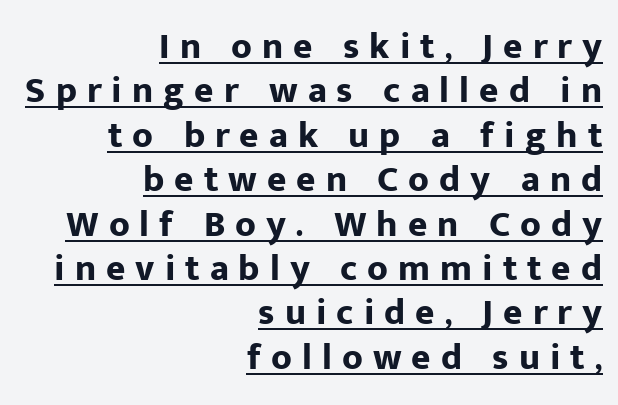
{"serif": "no", "italic": "no", "bold": "yes", "weight": "bold", "width": "normal", "stroke_contrast": "low", "x_height": "medium", "monospaced": "no", "underline": "yes", "align": "right", "line_spacing_ratio": 1.2, "letter_spacing": "wide", "letter_spacing_em": 0.27, "glyph_px": 37}
